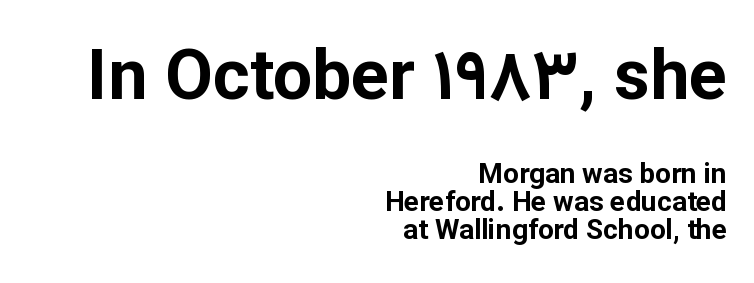
Compared with typical body copy, the letter spacing here is the same. Large over small — that's the arrangement of the two blocks here. Serifs: no, the terminals of the letterforms are clean. Proportional: the letters do not fall into vertical columns. Regarding leading, the lines here are crowded together. The area under the type is left untouched.
